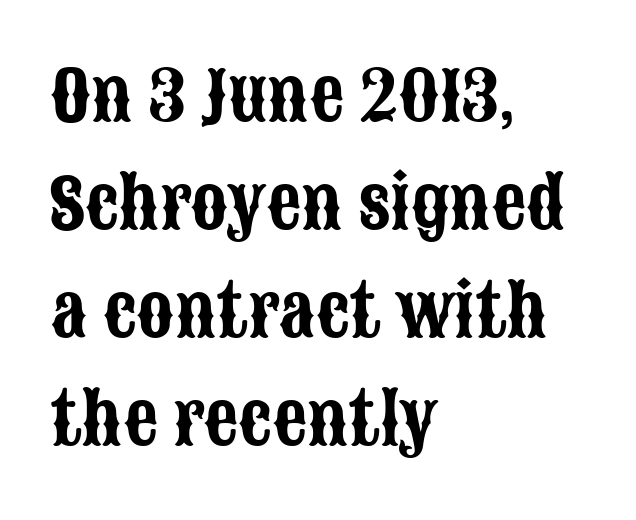
Q: Is the text italic (slanted)? A: No, it is upright.
Q: Is the typeface a serif or a sans-serif typeface? A: Sans-serif.
Q: Is the text underlined? A: No.
Q: How is the paragraph aligned? A: Left-aligned.
Q: Is the spacing between letters normal or unusually wide? A: Normal.
Q: Is the spacing between lines tight, normal or loose? A: Normal.
Q: Width (condensed, normal, or wide)? A: Condensed.
Q: Stroke contrast? A: Low.
Q: x-height? A: Large.
Q: Monospaced? A: No.
